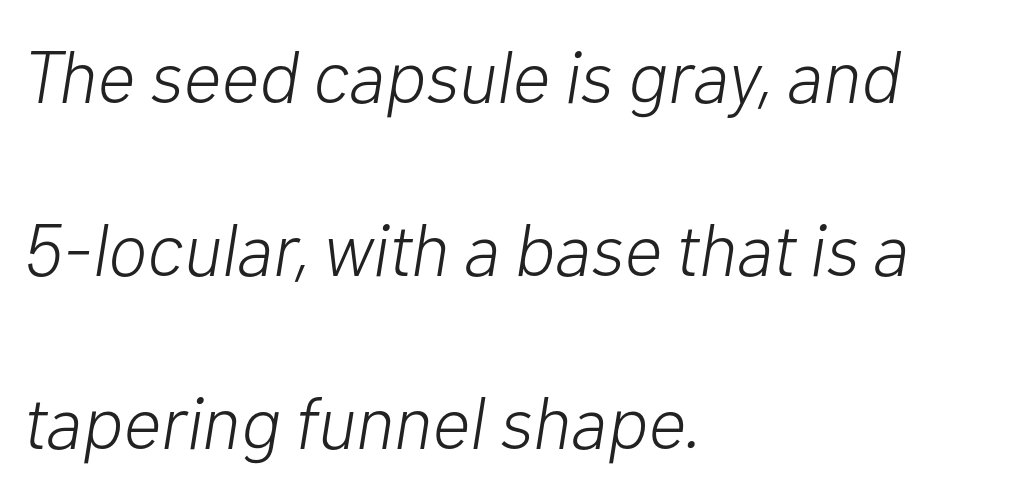
{"italic": "yes", "lean": "right", "slant_degrees": 10, "bold": "no", "weight": "light", "width": "normal", "stroke_contrast": "low", "x_height": "medium", "monospaced": "no", "underline": "no", "align": "left", "line_spacing": "loose", "line_spacing_ratio": 2.34, "letter_spacing": "normal", "letter_spacing_em": 0.0, "glyph_px": 74}
